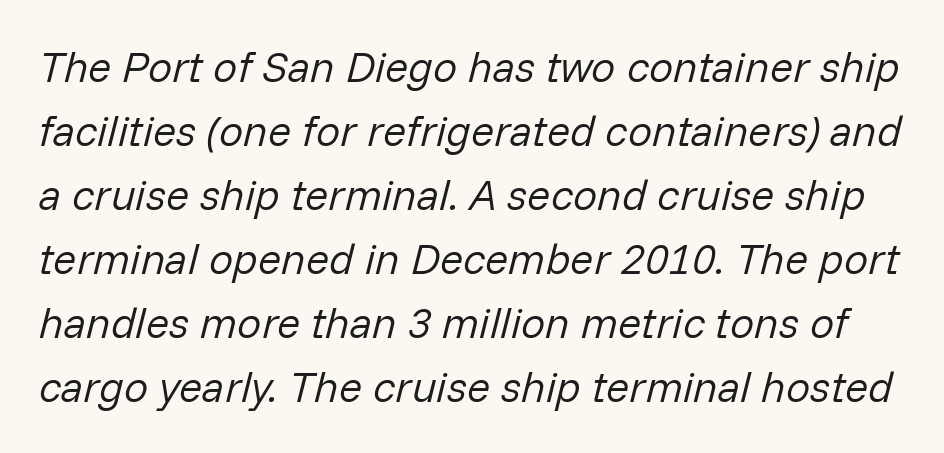
The image shows 43 px regular-weight type, italic (leaning right); set normal line spacing (1.49x), normal letter spacing, not underlined; low stroke contrast and a medium x-height.
